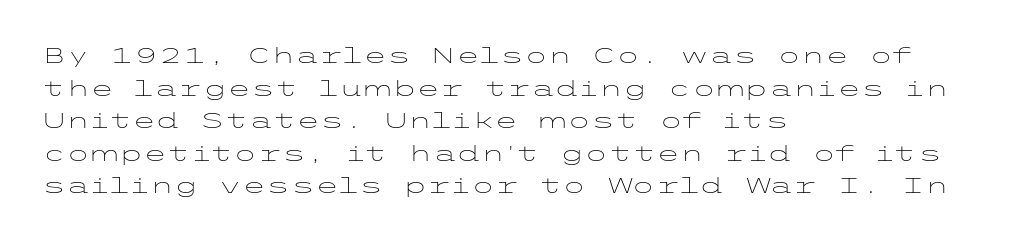
Q: Is the text bold? A: No.
Q: Is the text italic (slanted)? A: No, it is upright.
Q: Is the text underlined? A: No.
Q: How is the paragraph aligned? A: Left-aligned.
Q: Is the spacing between letters normal or unusually wide? A: Normal.
Q: Is the spacing between lines tight, normal or loose? A: Normal.
